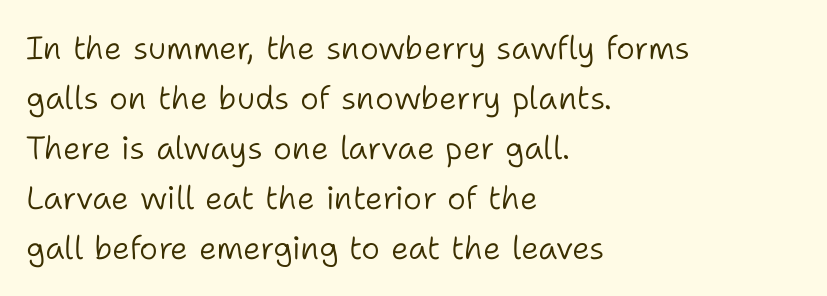
Q: Is the text bold? A: No.
Q: Is the text italic (slanted)? A: No, it is upright.
Q: Is the typeface a serif or a sans-serif typeface? A: Sans-serif.
Q: Is the text underlined? A: No.
Q: How is the paragraph aligned? A: Left-aligned.
Q: Is the spacing between letters normal or unusually wide? A: Normal.
Q: Is the spacing between lines tight, normal or loose? A: Normal.
Q: Width (condensed, normal, or wide)? A: Normal.
Q: Stroke contrast? A: Low.
Q: x-height? A: Medium.
Q: Monospaced? A: No.
